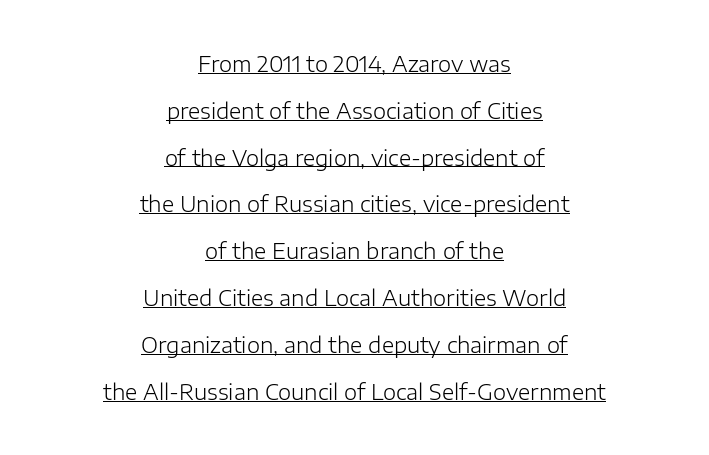
The image shows 21 px text type, upright; set centered, loose line spacing (2.23x), normal letter spacing, underlined.
